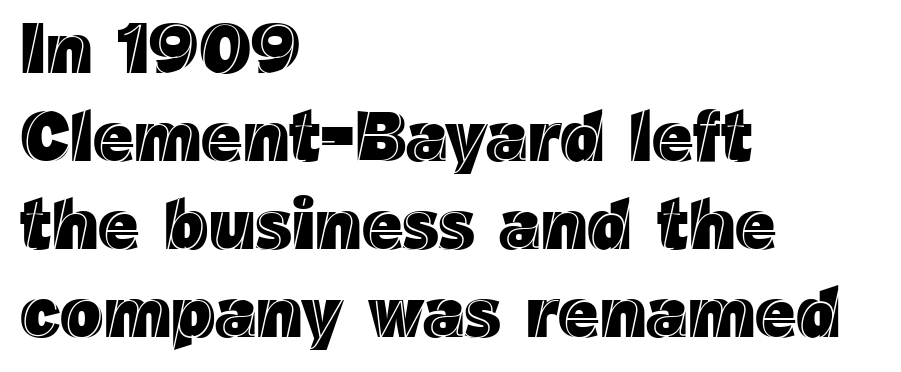
Q: Is the text italic (slanted)? A: No, it is upright.
Q: Is the text underlined? A: No.
Q: How is the paragraph aligned? A: Left-aligned.
Q: Is the spacing between letters normal or unusually wide? A: Normal.
Q: Width (condensed, normal, or wide)? A: Normal.
Q: x-height? A: Medium.
Q: Monospaced? A: No.
